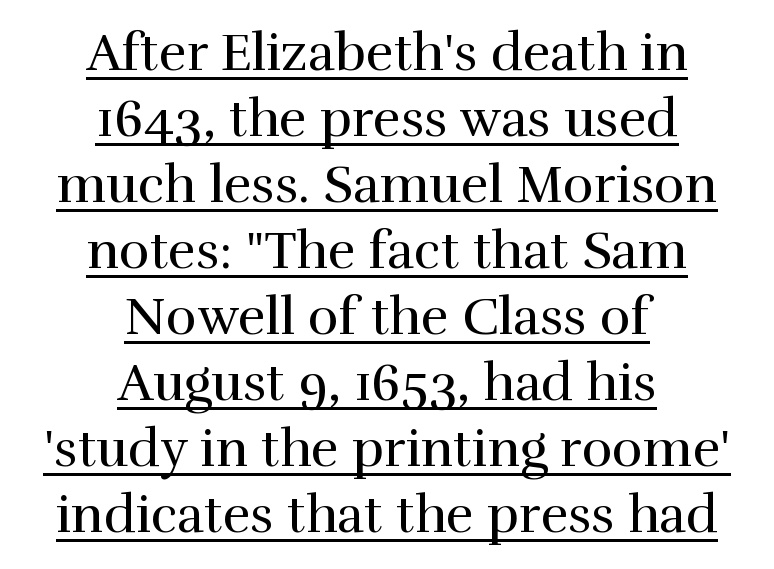
In terms of posture, this sample is upright. The tracking reads as untouched default to a designer's eye. Each line of the rendering has a horizontal stroke beneath the glyphs. The rag falls on both sides of this text block equally.
